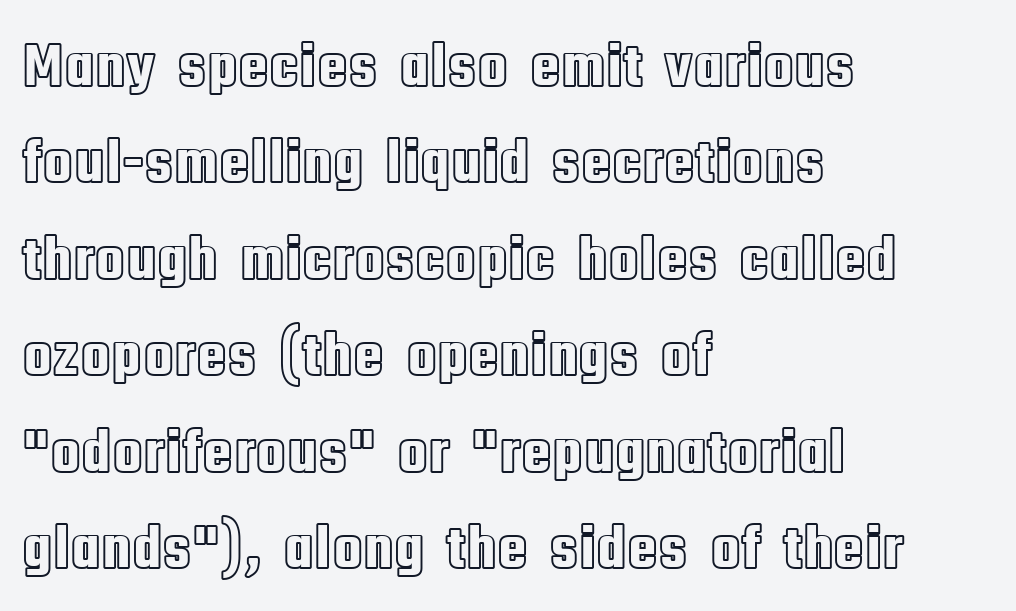
{"italic": "no", "width": "condensed", "x_height": "large", "monospaced": "no", "underline": "no", "align": "left", "line_spacing": "normal", "line_spacing_ratio": 1.53, "letter_spacing": "normal", "letter_spacing_em": 0.0, "glyph_px": 63}
